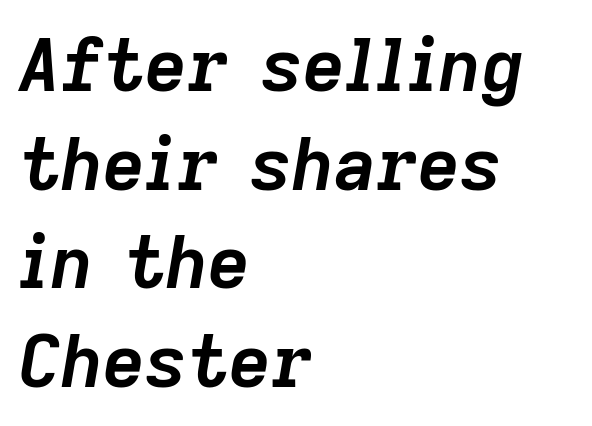
{"italic": "yes", "lean": "right", "slant_degrees": 9, "bold": "yes", "weight": "semibold", "width": "normal", "stroke_contrast": "low", "x_height": "medium", "monospaced": "no", "underline": "no", "align": "left", "line_spacing": "normal", "line_spacing_ratio": 1.35, "letter_spacing": "normal", "letter_spacing_em": 0.0, "glyph_px": 73}
